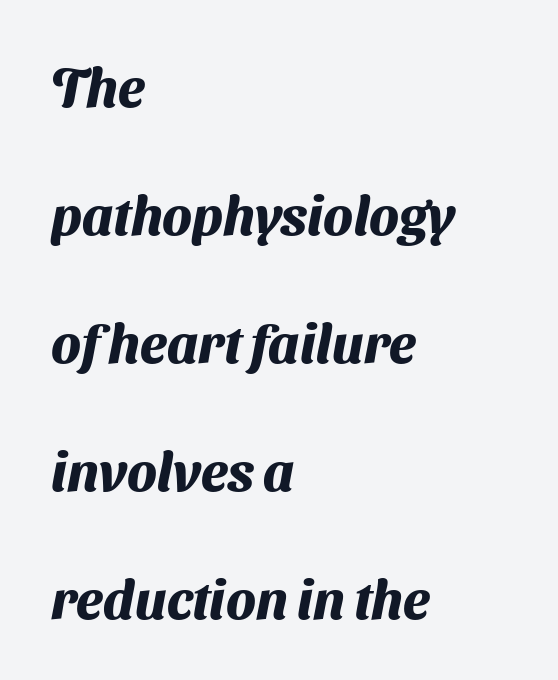
The paragraph has a hard left edge and a soft right edge. On the weight axis this lands at bold, roughly 700. This block would shrink considerably if given ordinary leading; it's expanded now. The line texture is even and compact thanks to regular tracking. The face used here is a sans, in the tradition of grotesques and geometrics.
